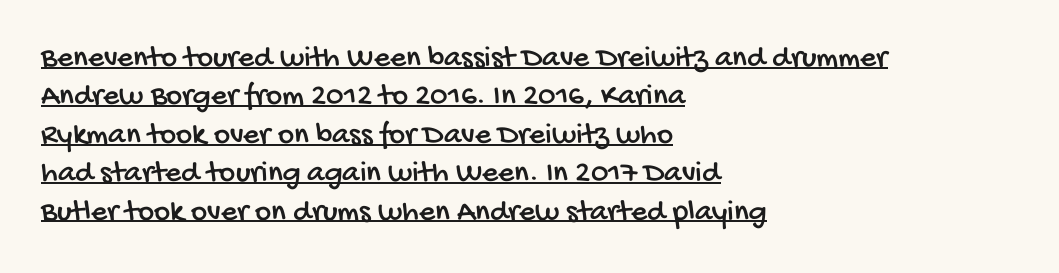
Q: Is the typeface a serif or a sans-serif typeface? A: Sans-serif.
Q: Is the text underlined? A: Yes.
Q: How is the paragraph aligned? A: Left-aligned.
Q: Is the spacing between letters normal or unusually wide? A: Normal.
Q: Width (condensed, normal, or wide)? A: Condensed.
Q: Stroke contrast? A: Low.
Q: x-height? A: Large.
Q: Monospaced? A: No.
